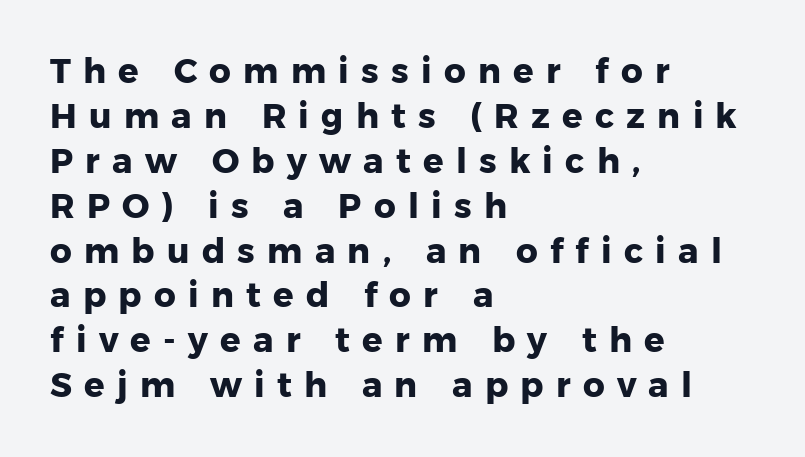
Words appear elongated and porous because spacing is wide. Letters rest on an invisible, unmarked baseline. The ragged edge is on the right, which tells us the setting is flush left. Does the weight exceed regular? Yes, all the way to bold. Normally led — the rows are evenly, conventionally spaced. Tall strokes in this sample are plumb rather than angled.
